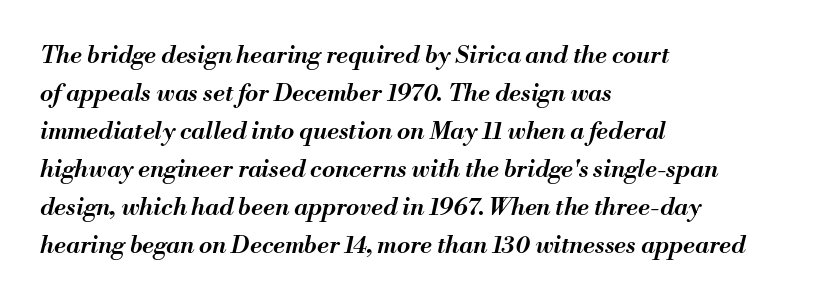
{"italic": "yes", "lean": "right", "slant_degrees": 13, "bold": "semi", "underline": "no", "align": "left", "line_spacing": "normal", "line_spacing_ratio": 1.58, "letter_spacing": "normal", "letter_spacing_em": 0.0, "glyph_px": 24}
